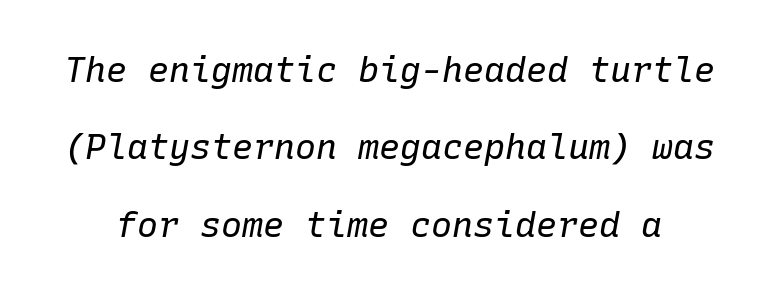
Designer's note — italics engaged. The cut favours lightness, reaching ordinary text weight at its darkest. These lines are rendered in a fixed-pitch font. Words float on clear page, feet unadorned.
